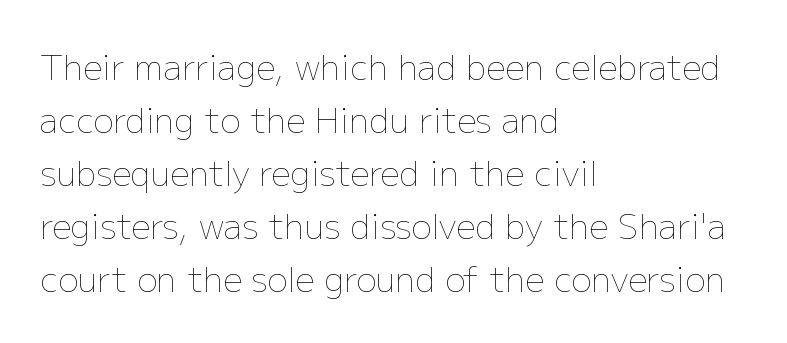
The image shows 34 px thin type, upright; set left-aligned, normal line spacing (1.56x), normal letter spacing, not underlined; low stroke contrast and a medium x-height.
